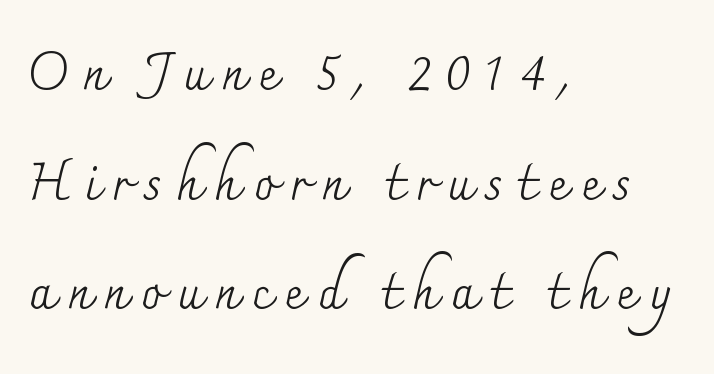
The image shows 52 px regular-weight serif type; set left-aligned, loose line spacing (2.11x), unusually wide letter spacing (+0.25 em), not underlined; medium stroke contrast and a small x-height.
